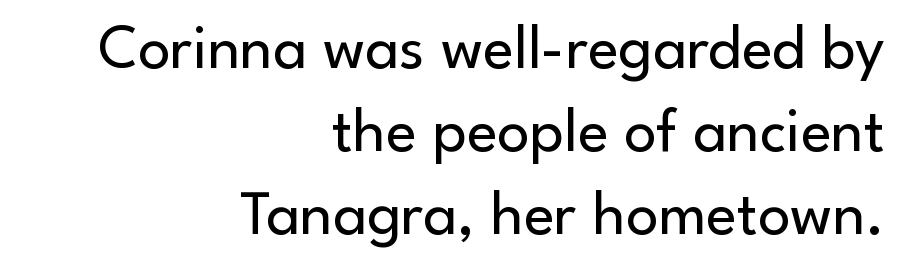
The image shows 64 px regular-weight sans-serif type, upright; set right-aligned, normal line spacing (1.3x), normal letter spacing, not underlined; low stroke contrast and a small x-height.
